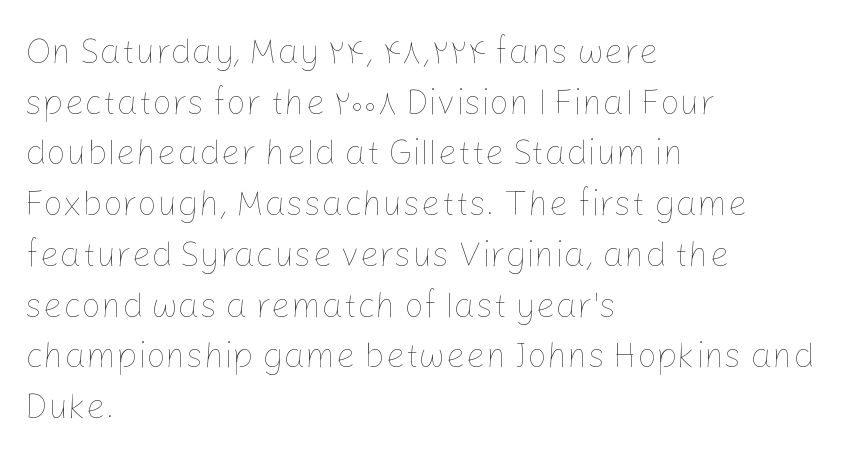
The font is comparable to plain body text, perhaps lighter. Bare-footed words on every line. There is no visible air inserted between adjacent glyphs. Character widths vary here, with narrow letters taking less room than wide ones. Normally led — the rows are evenly, conventionally spaced. A roman cut, with each character standing at attention.
